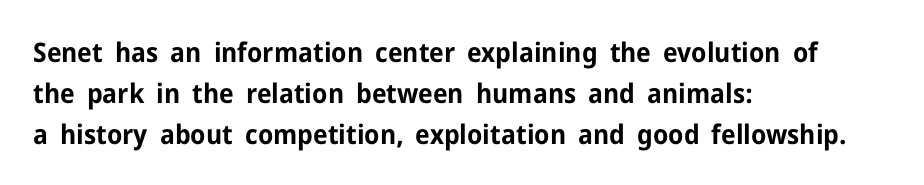
The image shows 27 px bold type, upright; set left-aligned, normal line spacing (1.51x), normal letter spacing, not underlined.
